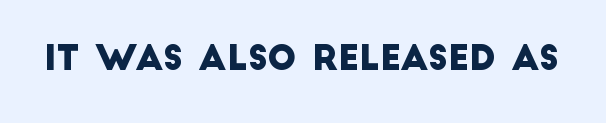
The image shows 34 px sans-serif type; set normal letter spacing, not underlined; low stroke contrast and a large x-height.
